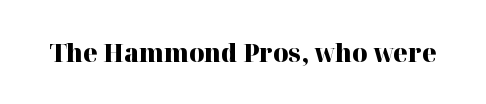
Only glyphs here, with clear space below each row. Rendered with straight, roman letterforms. The glyphs have the mass of a bold cut. Observe the ordinary spacing: letters are neighbours, not strangers.
